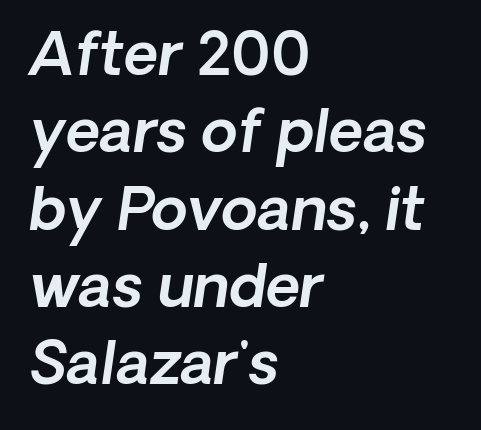
If you drew a line through each stem, it would be angled. Lines of text with bare space underneath. Teacher's note: observe the even left margin — that is flush-left alignment. Character widths vary here, with narrow letters taking less room than wide ones. One glance says typical: line gaps are just what's usual. Inter-character spacing is left at the font's built-in metrics.
